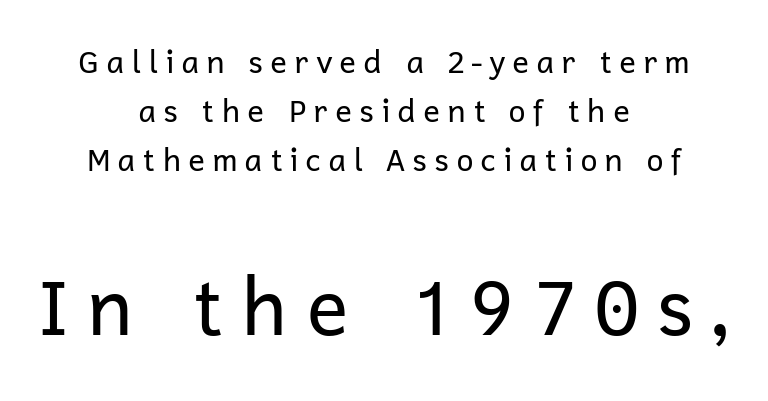
Is the letter spacing exaggerated? Yes — the characters are pushed far apart. Quick note: underline off. The compositor balanced each line on the midline. Do the characters align in a grid? No, the font is proportional. The rendering enlarges the type as you move from the upper chunk to the lower.
